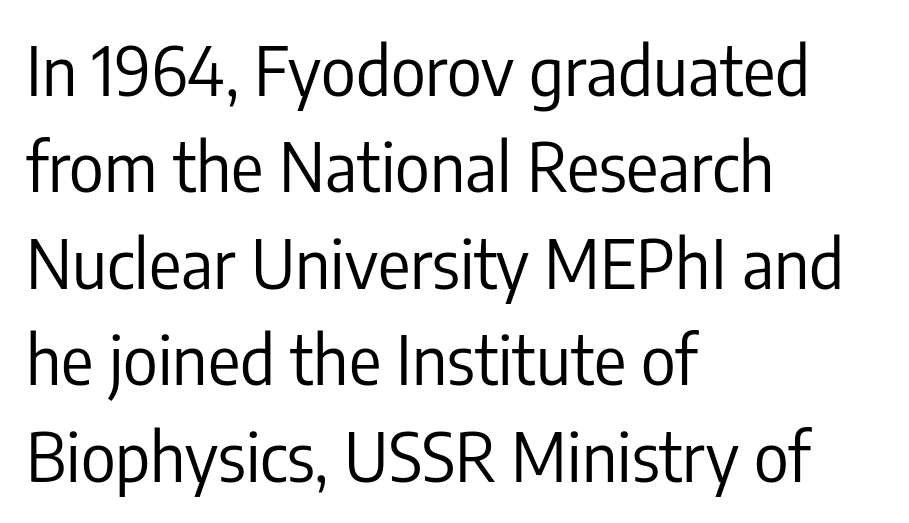
{"serif": "no", "italic": "no", "bold": "no", "weight": "regular", "width": "condensed", "stroke_contrast": "low", "x_height": "medium", "monospaced": "no", "underline": "no", "align": "left", "line_spacing": "normal", "line_spacing_ratio": 1.44, "letter_spacing": "normal", "letter_spacing_em": 0.0, "glyph_px": 67}
